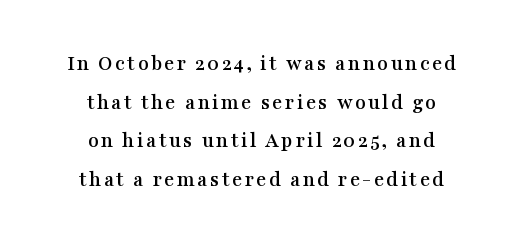
Each row of text sits above clean, open space. The rendering positions every line midway between the sides. If you drew a line through each stem, it would be perfectly vertical.
